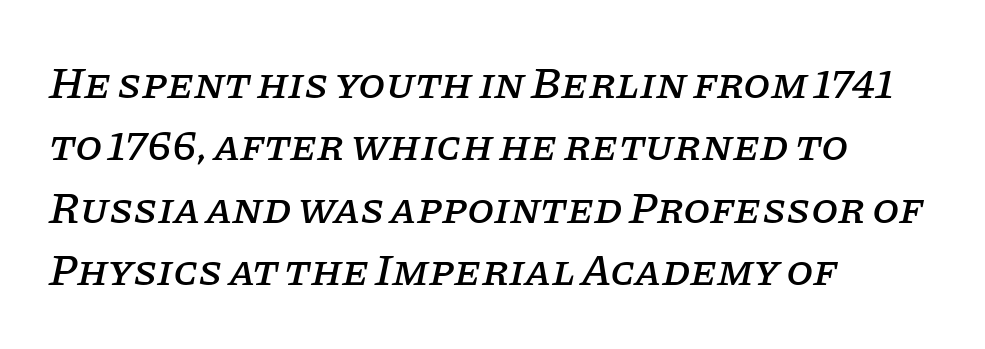
Just letters on the line, the space beneath them empty. Does the leading feel generous? No, just average. All the whitespace from short lines collects on the right. Look at the bottom of the vertical strokes: they flare into serifs here. Characters follow at the spacing the type designer built in. Looks like regular typesetting: each glyph gets only the width it needs.
